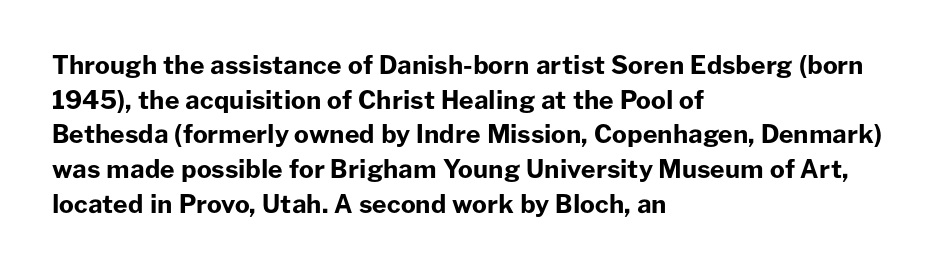
{"italic": "no", "bold": "yes", "underline": "no", "align": "left", "line_spacing": "normal", "line_spacing_ratio": 1.39, "letter_spacing": "normal", "letter_spacing_em": 0.0, "glyph_px": 25}
